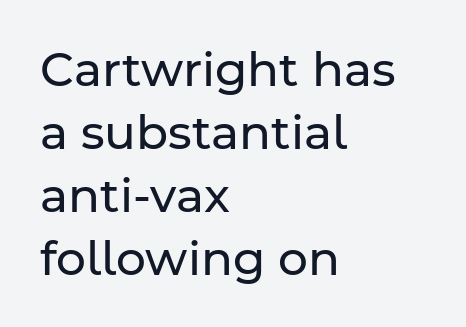
The typeface has the unassuming heft of standard copy or less. Horizontal bands of white between lines are of average thickness. This sample uses plain, unmodified letter spacing. Every row of glyphs begins at an identical x-position on the left.
